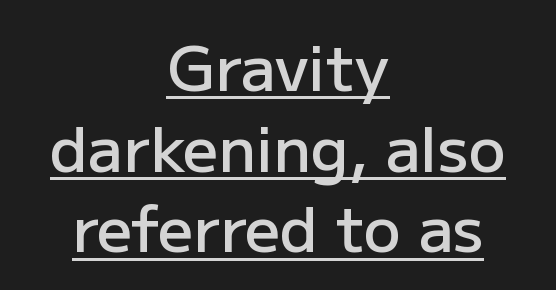
The image shows 62 px semibold sans-serif type, upright; set centered, normal line spacing (1.3x), normal letter spacing, underlined; low stroke contrast and a medium x-height.
